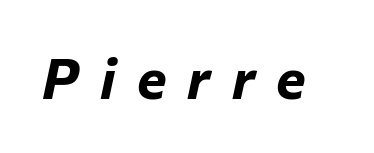
The image shows 56 px bold type, italic (leaning right); set unusually wide letter spacing (+0.38 em), not underlined; low stroke contrast and a medium x-height.
